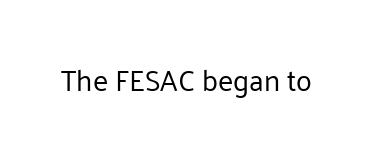
{"serif": "no", "italic": "no", "bold": "no", "weight": "regular", "width": "normal", "stroke_contrast": "low", "x_height": "medium", "monospaced": "no", "underline": "no", "letter_spacing": "normal", "letter_spacing_em": 0.0, "glyph_px": 29}
